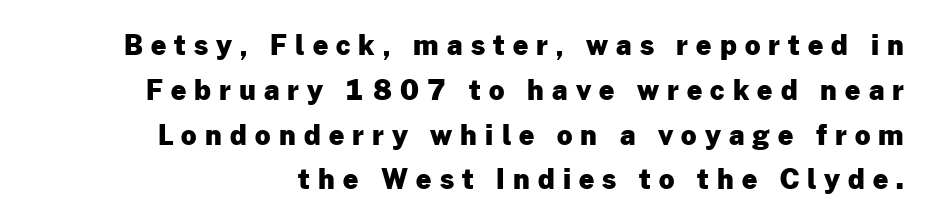
Rows of type keep a routine distance in the vertical direction. Pretty heavy lettering here — definitely bold. The foot of each line stays bare and open. Each word looks stretched out because of the extra space between its letters.
